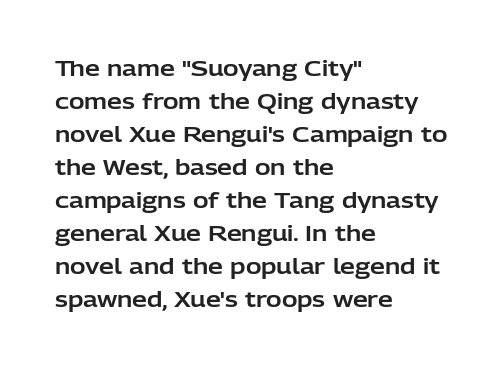
Q: Is the text italic (slanted)? A: No, it is upright.
Q: Is the text underlined? A: No.
Q: How is the paragraph aligned? A: Left-aligned.
Q: Is the spacing between letters normal or unusually wide? A: Normal.
Q: Is the spacing between lines tight, normal or loose? A: Normal.
